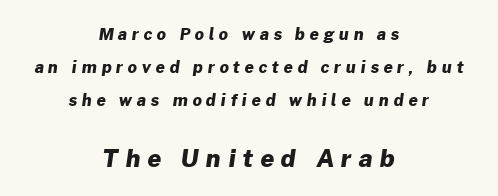
The image shows 24 px bold type; set centered, loose line spacing (2.07x), unusually wide letter spacing (+0.3 em), not underlined; the second (bottom) block is 1.5x larger.
